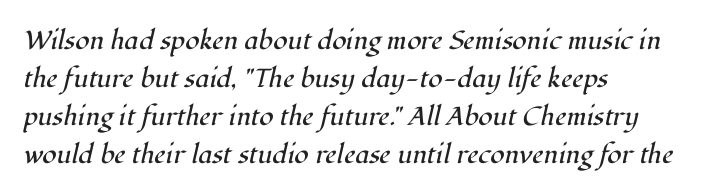
The image shows 26 px text type, italic (leaning right); set left-aligned, normal line spacing (1.46x), normal letter spacing, not underlined.
